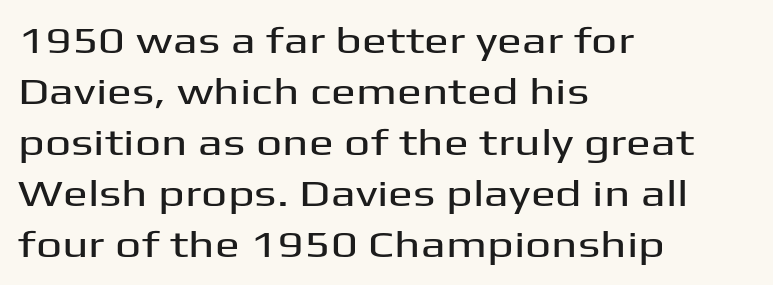
You could call the tracking neutral — neither tight nor loose. The lines in this sample share a left origin and differ only in where they stop. The specimen omits any rule beneath the text block's lines. You could not count columns in this text — the font is proportionally spaced.
